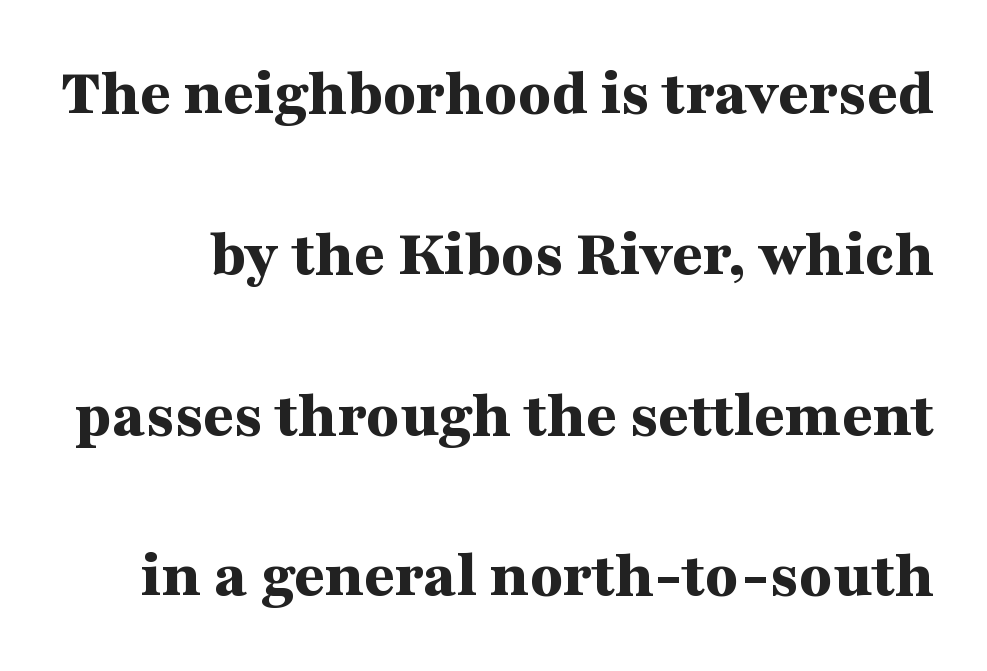
Q: Is the text bold? A: Yes.
Q: Is the text italic (slanted)? A: No, it is upright.
Q: Is the typeface a serif or a sans-serif typeface? A: Serif.
Q: Is the text underlined? A: No.
Q: Is the spacing between letters normal or unusually wide? A: Normal.
Q: Is the spacing between lines tight, normal or loose? A: Loose.
Q: Width (condensed, normal, or wide)? A: Wide.
Q: Stroke contrast? A: Medium.
Q: x-height? A: Medium.
Q: Monospaced? A: No.
